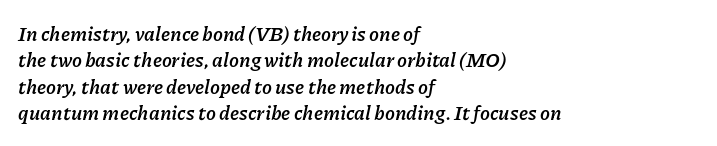
Q: Is the text bold? A: Yes.
Q: Is the text italic (slanted)? A: Yes, it leans right by about 11 degrees.
Q: Is the text underlined? A: No.
Q: How is the paragraph aligned? A: Left-aligned.
Q: Is the spacing between letters normal or unusually wide? A: Normal.
Q: Is the spacing between lines tight, normal or loose? A: Normal.
